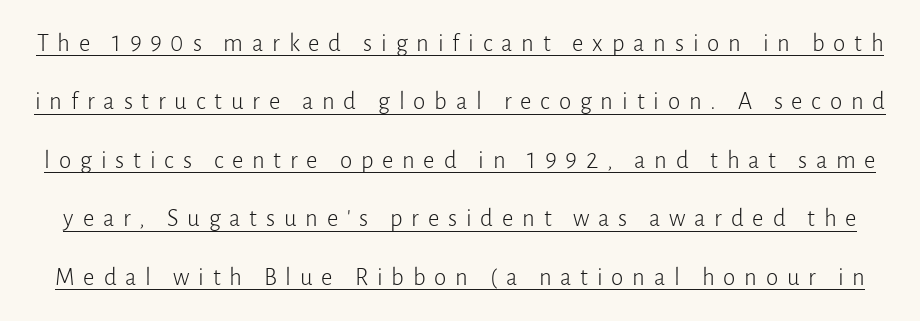
Q: Is the text bold? A: No.
Q: Is the text italic (slanted)? A: No, it is upright.
Q: Is the text underlined? A: Yes.
Q: Is the spacing between letters normal or unusually wide? A: Unusually wide.
Q: Is the spacing between lines tight, normal or loose? A: Loose.
